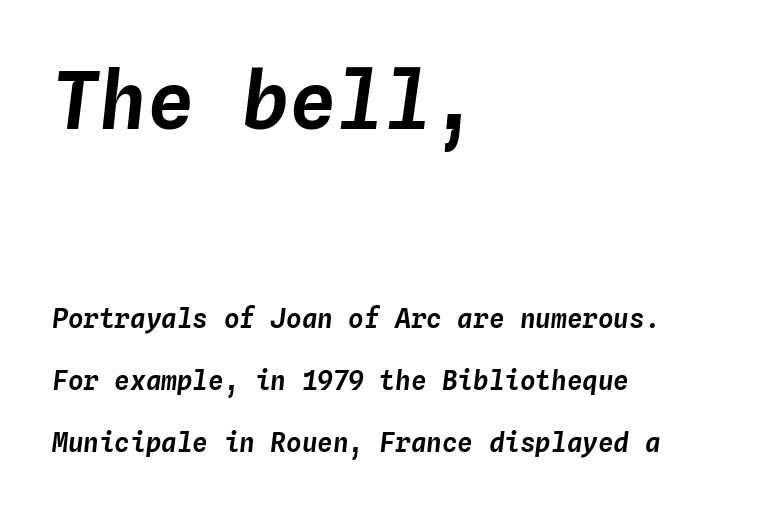
Short note: letters normally spaced. Loosely led — the rows are spread out. Horizontally, the lines are justified to the leading edge only. Which of the two is more prominent by size? The first, at the top. Characters are canted at an angle relative to the baseline's perpendicular.
